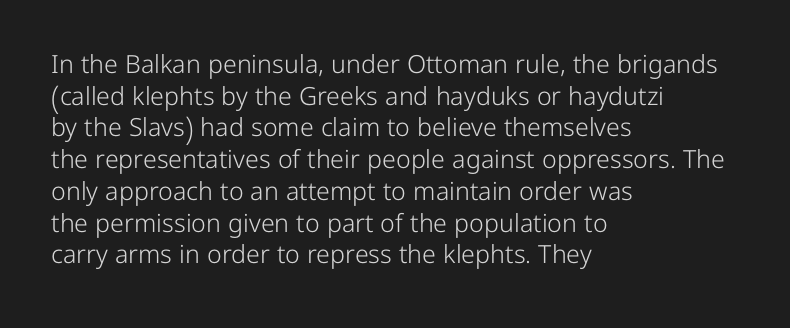
The image shows 25 px text type, upright; set left-aligned, normal line spacing (1.27x), normal letter spacing, not underlined.
